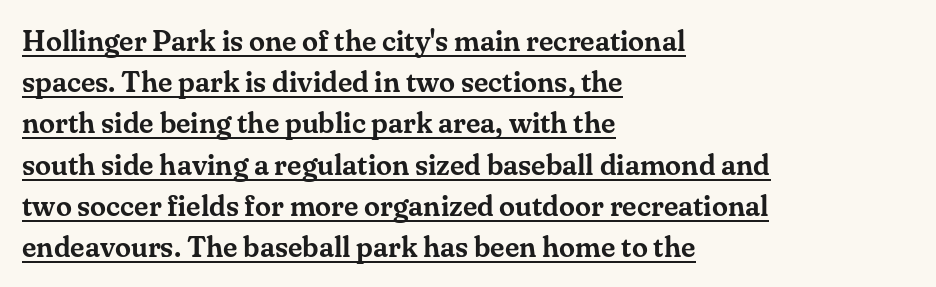
The image shows 29 px serif type, upright; set left-aligned, normal line spacing (1.42x), normal letter spacing, underlined; medium stroke contrast and a small x-height.
